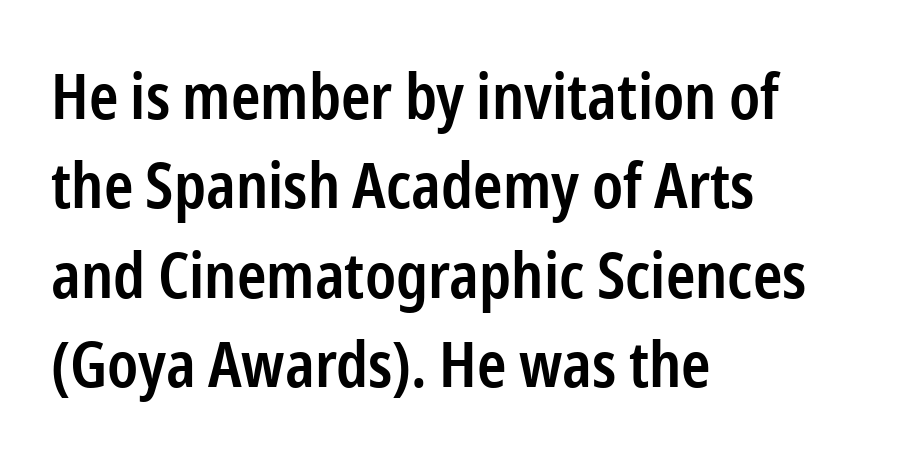
Q: Is the text bold? A: Semi-bold.
Q: Is the text italic (slanted)? A: No, it is upright.
Q: Is the typeface a serif or a sans-serif typeface? A: Sans-serif.
Q: Is the text underlined? A: No.
Q: How is the paragraph aligned? A: Left-aligned.
Q: Is the spacing between letters normal or unusually wide? A: Normal.
Q: Is the spacing between lines tight, normal or loose? A: Normal.
Q: Width (condensed, normal, or wide)? A: Condensed.
Q: Stroke contrast? A: Low.
Q: x-height? A: Medium.
Q: Monospaced? A: No.
